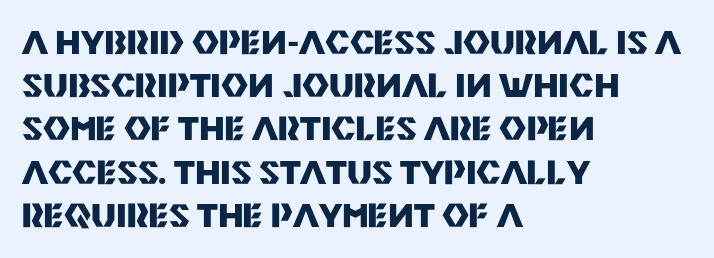
{"serif": "no", "italic": "no", "bold": "yes", "weight": "heavy", "width": "normal", "stroke_contrast": "medium", "x_height": "large", "monospaced": "no", "underline": "no", "align": "left", "line_spacing": "normal", "line_spacing_ratio": 1.31, "letter_spacing": "normal", "letter_spacing_em": 0.0, "glyph_px": 33}
